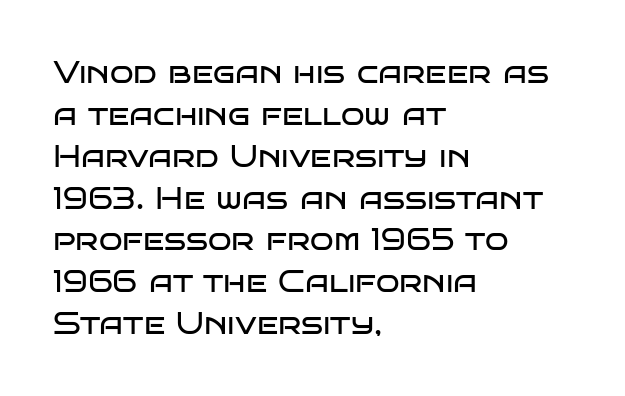
{"serif": "no", "italic": "no", "bold": "no", "weight": "regular", "width": "wide", "stroke_contrast": "low", "x_height": "large", "monospaced": "no", "underline": "no", "align": "left", "line_spacing": "normal", "line_spacing_ratio": 1.35, "letter_spacing": "normal", "letter_spacing_em": 0.0, "glyph_px": 31}
